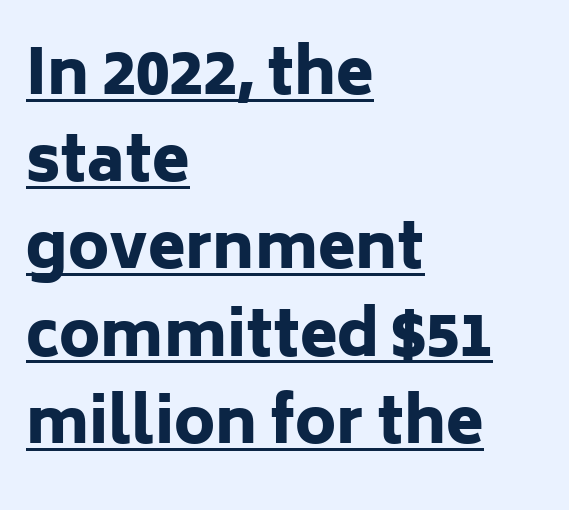
The image shows 61 px heavy sans-serif type, upright; set left-aligned, normal line spacing (1.43x), normal letter spacing, underlined; low stroke contrast and a medium x-height.
